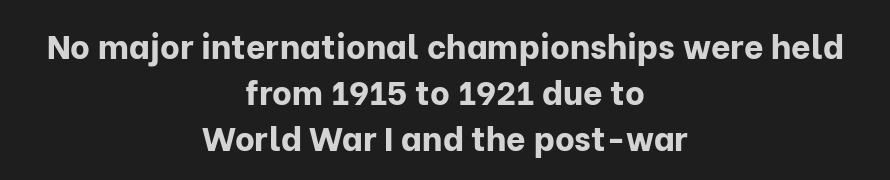
Q: Is the text bold? A: Yes.
Q: Is the text italic (slanted)? A: No, it is upright.
Q: Is the typeface a serif or a sans-serif typeface? A: Sans-serif.
Q: Is the text underlined? A: No.
Q: How is the paragraph aligned? A: Centered.
Q: Is the spacing between letters normal or unusually wide? A: Normal.
Q: Is the spacing between lines tight, normal or loose? A: Normal.
Q: Width (condensed, normal, or wide)? A: Normal.
Q: Stroke contrast? A: Low.
Q: x-height? A: Medium.
Q: Monospaced? A: No.
